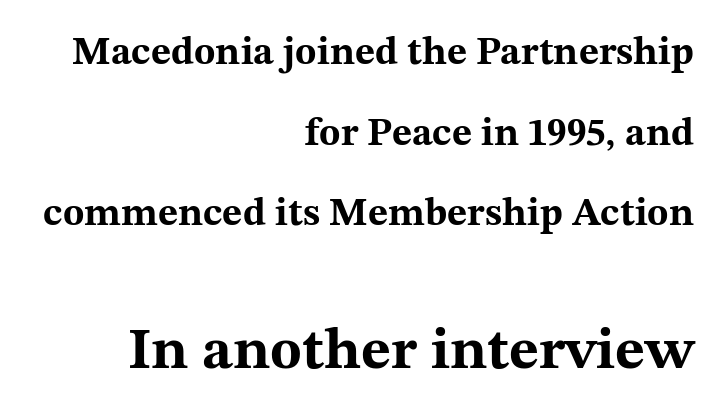
Rows of type keep a wide berth in the vertical direction. Think of a printed novel: that variable character pitch is what you see here. You could call the tracking neutral — neither tight nor loose. The lines are quadded right. Underline: absent. Plenty of ink on the page — the face is bold.
